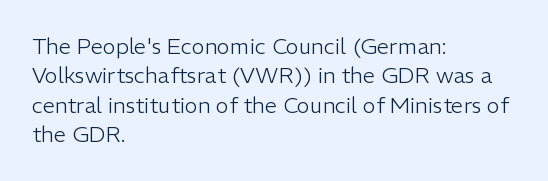
Q: Is the text bold? A: No.
Q: Is the text italic (slanted)? A: No, it is upright.
Q: Is the text underlined? A: No.
Q: How is the paragraph aligned? A: Left-aligned.
Q: Is the spacing between letters normal or unusually wide? A: Normal.
Q: Is the spacing between lines tight, normal or loose? A: Normal.
